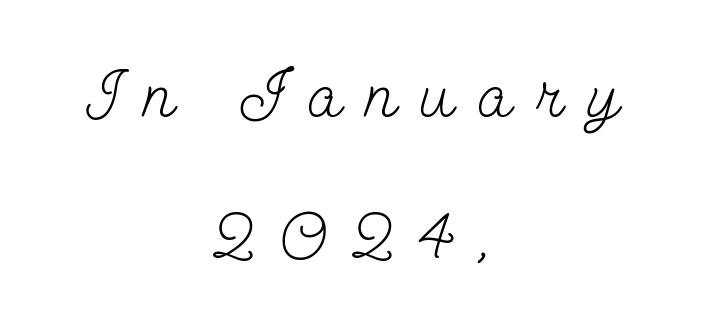
The image shows 71 px light, condensed serif type; set centered, loose line spacing (1.99x), unusually wide letter spacing (+0.34 em), not underlined; low stroke contrast and a small x-height.
